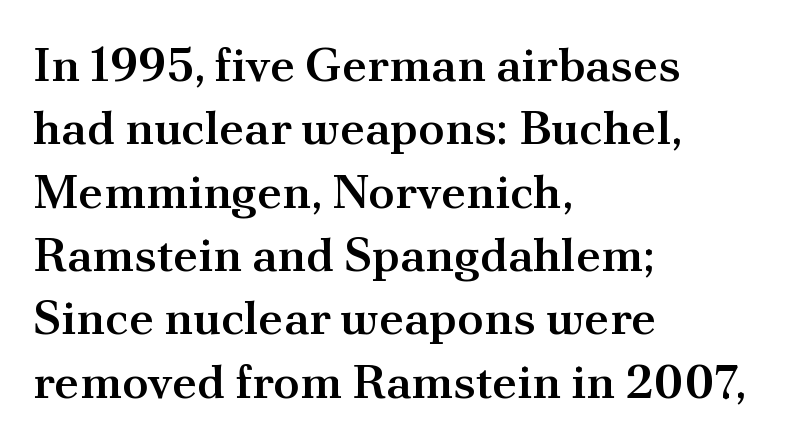
A typesetter would call this leading conventional body-copy spacing. Varying glyph widths throughout — classic text-font behaviour. The characters display serif detailing at their extremities. Short note: letters normally spaced. No word sits above an underline.
